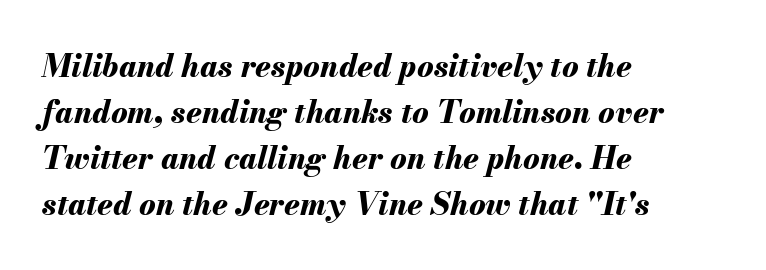
{"italic": "yes", "lean": "right", "slant_degrees": 13, "bold": "yes", "weight": "bold", "width": "normal", "stroke_contrast": "medium", "x_height": "small", "monospaced": "no", "underline": "no", "align": "left", "line_spacing": "normal", "line_spacing_ratio": 1.48, "letter_spacing": "normal", "letter_spacing_em": 0.0, "glyph_px": 31}
